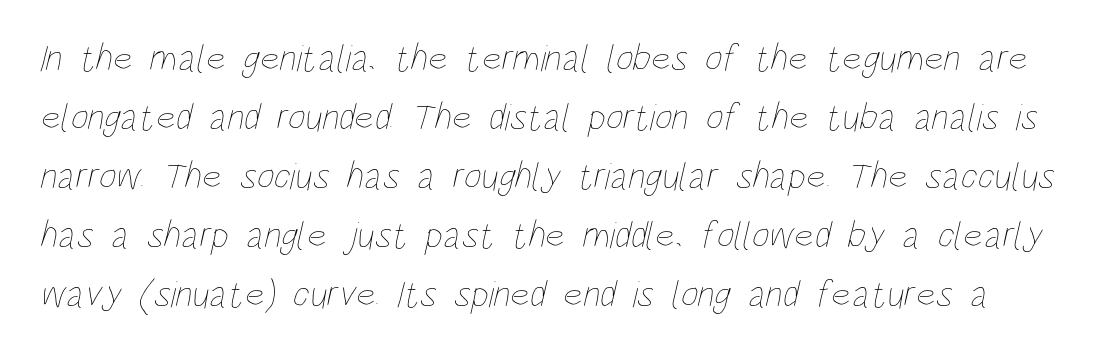
The image shows 38 px thin, condensed type; set normal line spacing (1.55x), normal letter spacing, not underlined; low stroke contrast and a large x-height.
